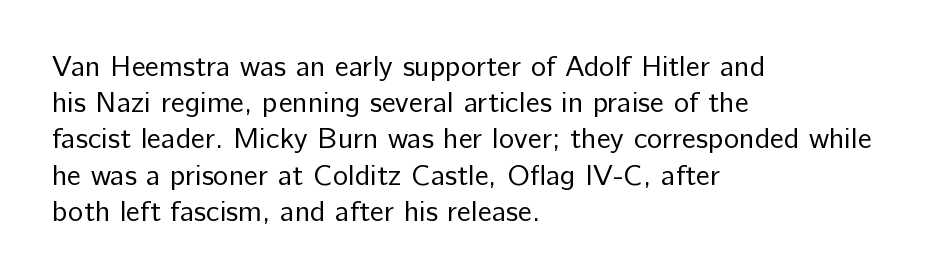
Q: Is the text bold? A: No.
Q: Is the text italic (slanted)? A: No, it is upright.
Q: Is the typeface a serif or a sans-serif typeface? A: Sans-serif.
Q: Is the text underlined? A: No.
Q: How is the paragraph aligned? A: Left-aligned.
Q: Is the spacing between letters normal or unusually wide? A: Normal.
Q: Is the spacing between lines tight, normal or loose? A: Normal.
Q: Width (condensed, normal, or wide)? A: Normal.
Q: Stroke contrast? A: Low.
Q: x-height? A: Medium.
Q: Monospaced? A: No.
